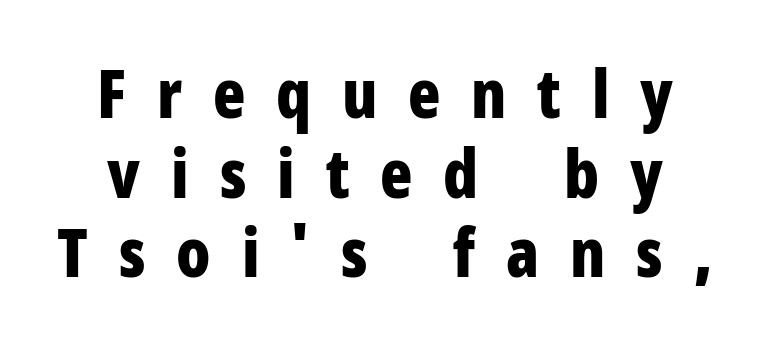
The image shows 67 px bold, condensed sans-serif type, upright; set line spacing 1.19x, unusually wide letter spacing (+0.46 em), not underlined; low stroke contrast and a medium x-height.
